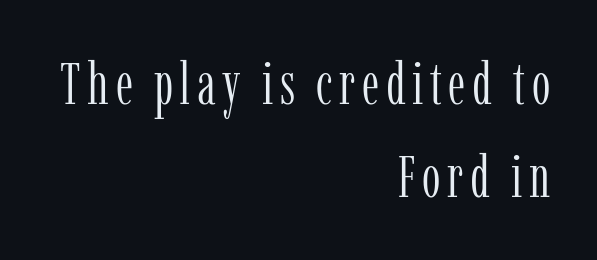
The image shows 59 px light, condensed serif type, upright; set right-aligned, normal line spacing (1.58x), not underlined; low stroke contrast and a medium x-height.
